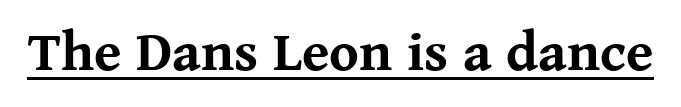
{"serif": "yes", "italic": "no", "bold": "yes", "weight": "bold", "width": "normal", "stroke_contrast": "medium", "x_height": "medium", "monospaced": "no", "underline": "yes", "letter_spacing": "normal", "letter_spacing_em": 0.0, "glyph_px": 56}
